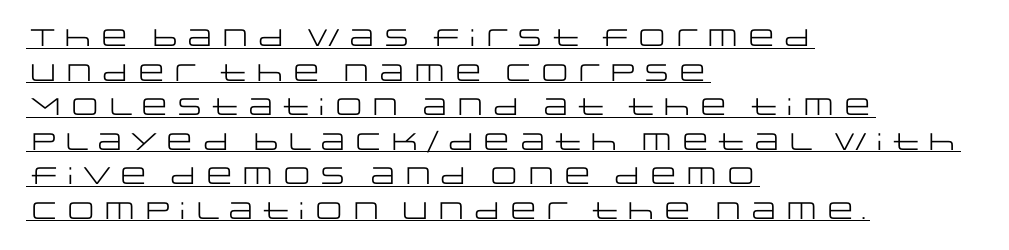
The image shows 24 px text type, upright; set left-aligned, normal line spacing (1.44x), normal letter spacing, underlined.
